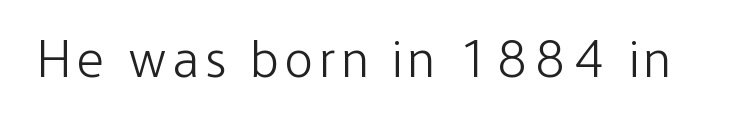
The image shows 53 px light, condensed sans-serif type, upright; set not underlined; low stroke contrast and a medium x-height.
